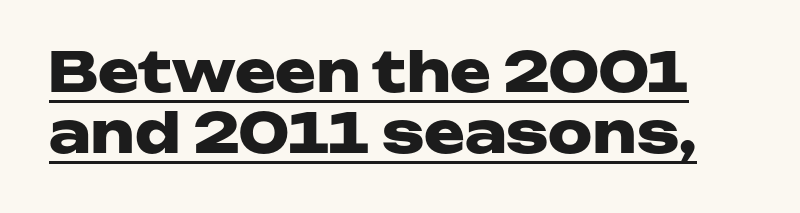
A typesetter would call this leading minimal, almost set solid. The face used here appears with an underline applied. Characters remain perfectly vertical along every line. The typeface chosen for these lines omits serifs. The passage shown has conventional tracking throughout. Varying glyph widths throughout — classic text-font behaviour.
